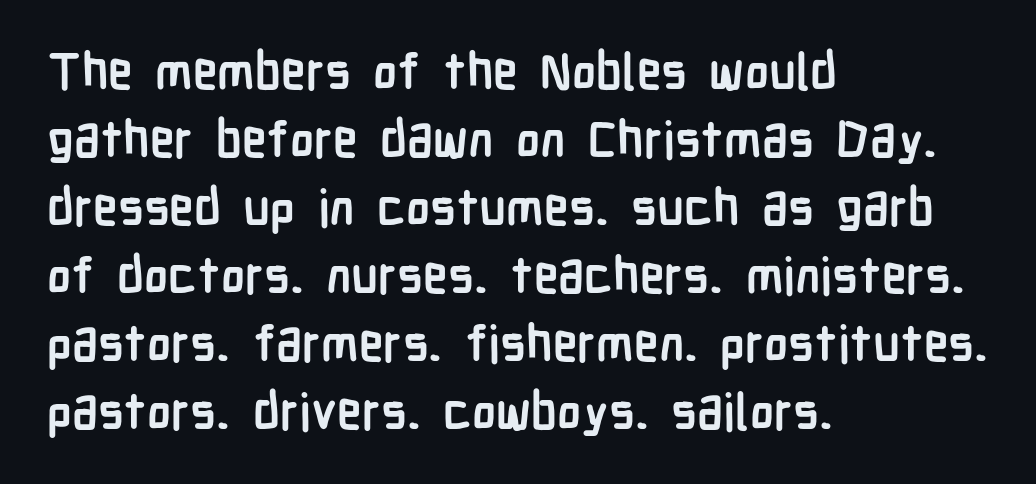
The vertical gap from one line to the next is medium. The rendering keeps characters at their native spacing. Students, this is bold: see how much ink each stroke carries. This sample is left-justified, so line endings fall wherever the words run out.
